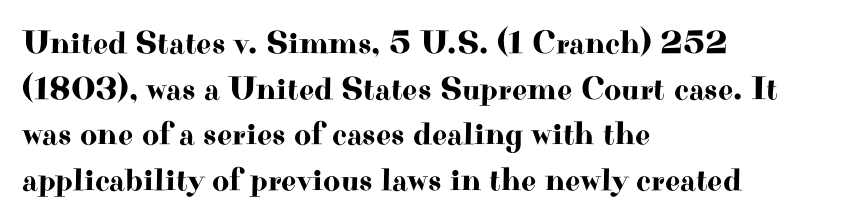
Q: Is the text italic (slanted)? A: No, it is upright.
Q: Is the typeface a serif or a sans-serif typeface? A: Serif.
Q: Is the text underlined? A: No.
Q: How is the paragraph aligned? A: Left-aligned.
Q: Is the spacing between letters normal or unusually wide? A: Normal.
Q: Is the spacing between lines tight, normal or loose? A: Normal.
Q: Width (condensed, normal, or wide)? A: Wide.
Q: Stroke contrast? A: High.
Q: x-height? A: Small.
Q: Monospaced? A: No.
